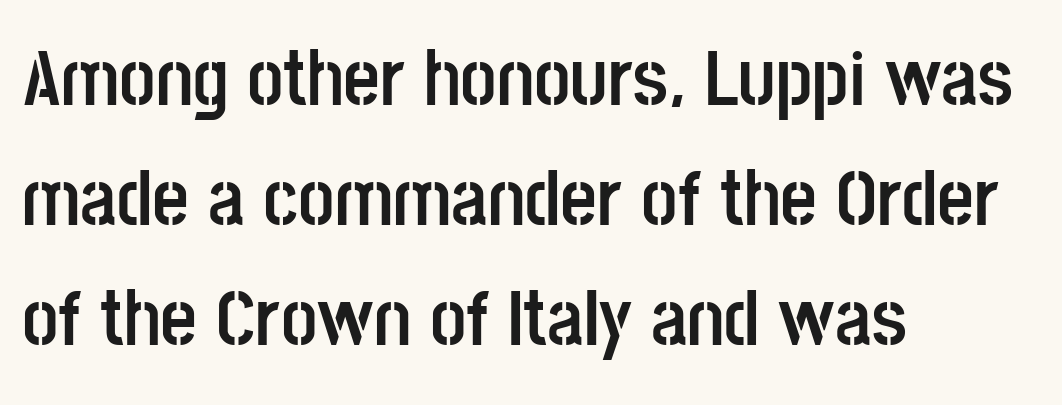
The image shows 80 px semibold, condensed sans-serif type, upright; set left-aligned, normal line spacing (1.5x), normal letter spacing, not underlined; low stroke contrast and a large x-height.
